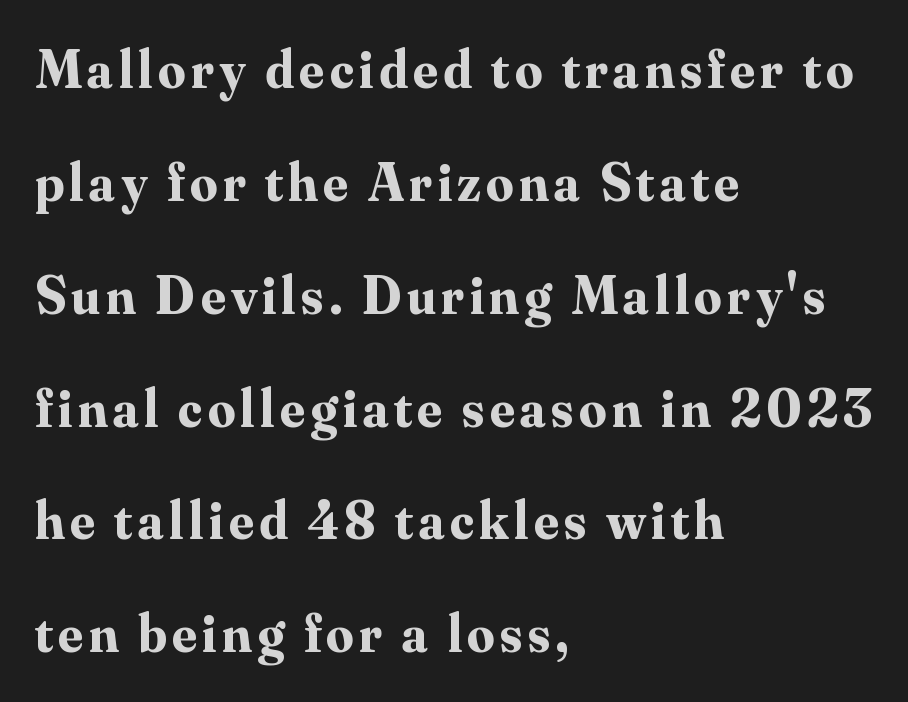
{"serif": "yes", "italic": "no", "bold": "yes", "weight": "bold", "width": "normal", "stroke_contrast": "medium", "x_height": "small", "monospaced": "no", "underline": "no", "align": "left", "line_spacing": "loose", "line_spacing_ratio": 2.09, "glyph_px": 54}
